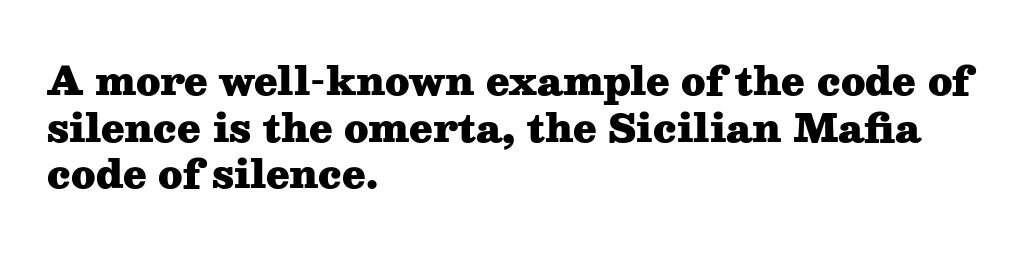
The image shows 38 px heavy, wide serif type, upright; set left-aligned, line spacing 1.23x, normal letter spacing, not underlined; medium stroke contrast and a medium x-height.
